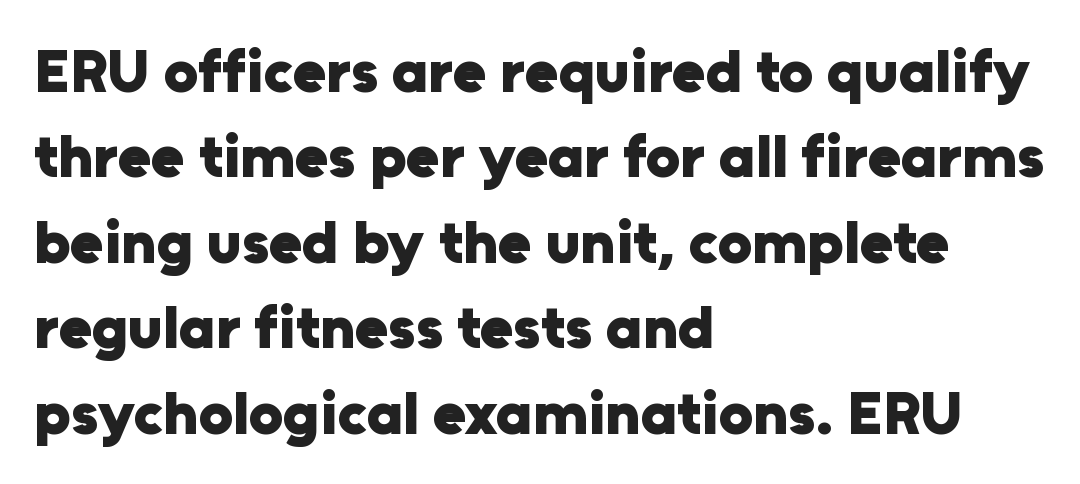
The image shows 61 px heavy sans-serif type, upright; set left-aligned, normal line spacing (1.4x), normal letter spacing, not underlined; low stroke contrast and a medium x-height.
